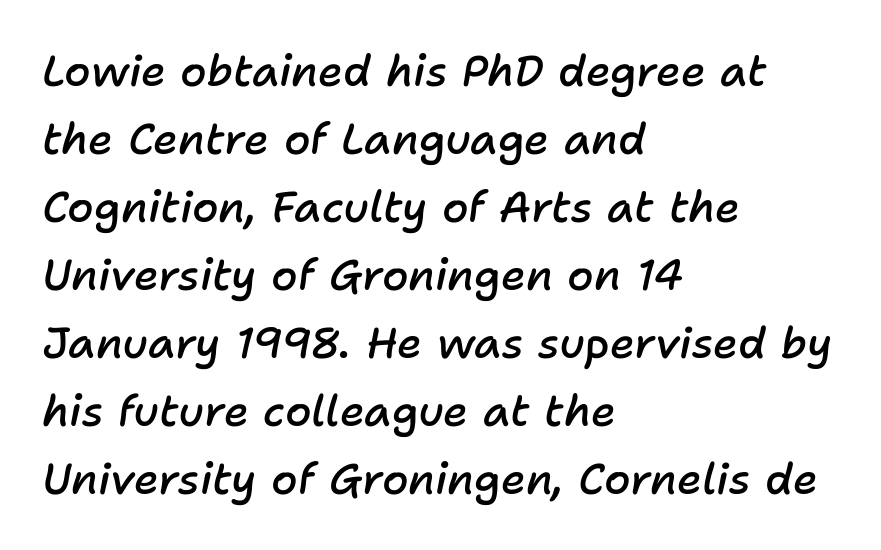
{"italic": "yes", "lean": "right", "slant_degrees": 11, "bold": "semi", "weight": "semibold", "width": "normal", "stroke_contrast": "low", "x_height": "medium", "monospaced": "no", "underline": "no", "align": "left", "line_spacing": "normal", "line_spacing_ratio": 1.58, "letter_spacing": "normal", "letter_spacing_em": 0.0, "glyph_px": 43}
